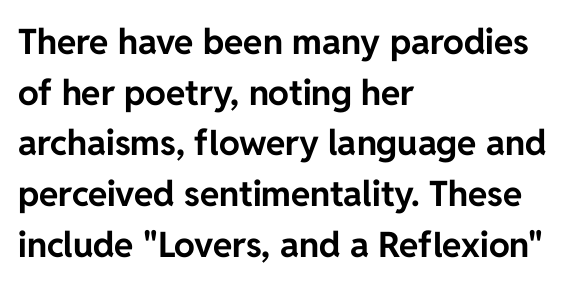
{"serif": "no", "italic": "no", "bold": "yes", "weight": "bold", "width": "normal", "stroke_contrast": "low", "x_height": "medium", "monospaced": "no", "underline": "no", "align": "left", "line_spacing": "normal", "line_spacing_ratio": 1.45, "letter_spacing": "normal", "letter_spacing_em": 0.0, "glyph_px": 35}
